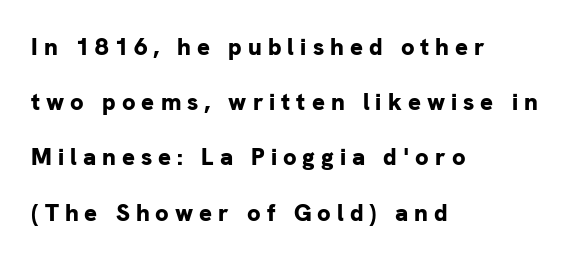
The image shows 24 px bold type, upright; set left-aligned, loose line spacing (2.3x), unusually wide letter spacing (+0.25 em), not underlined.
